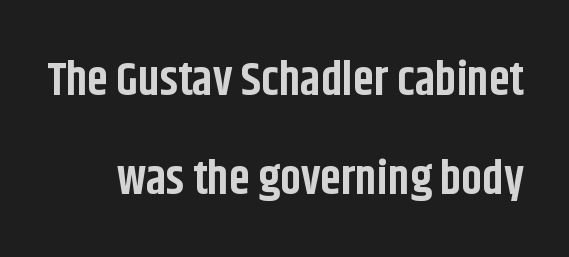
The image shows 47 px bold, condensed sans-serif type, upright; set loose line spacing (2.11x), normal letter spacing, not underlined; low stroke contrast and a large x-height.
